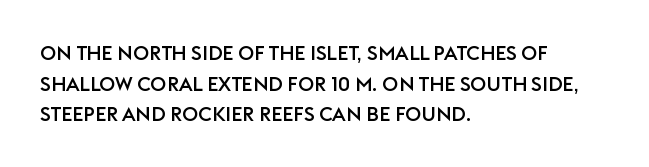
Q: Is the text italic (slanted)? A: No, it is upright.
Q: Is the text underlined? A: No.
Q: How is the paragraph aligned? A: Left-aligned.
Q: Is the spacing between letters normal or unusually wide? A: Normal.
Q: Is the spacing between lines tight, normal or loose? A: Normal.
